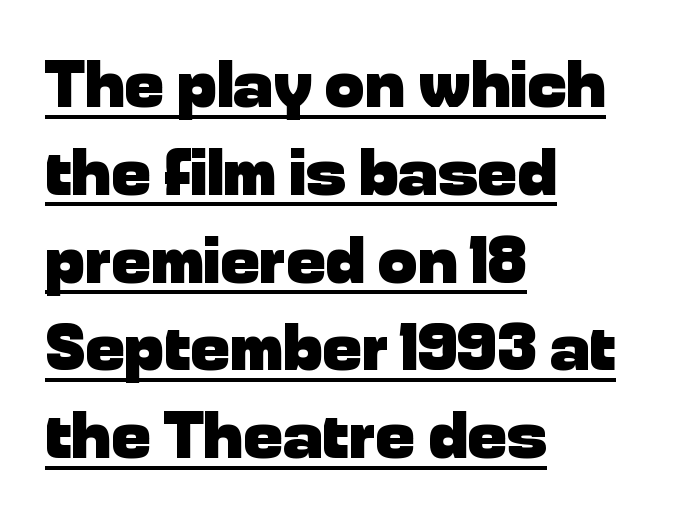
{"serif": "no", "italic": "no", "bold": "yes", "weight": "heavy", "width": "normal", "stroke_contrast": "low", "x_height": "medium", "monospaced": "no", "underline": "yes", "align": "left", "line_spacing": "normal", "line_spacing_ratio": 1.33, "letter_spacing": "normal", "letter_spacing_em": 0.0, "glyph_px": 66}
